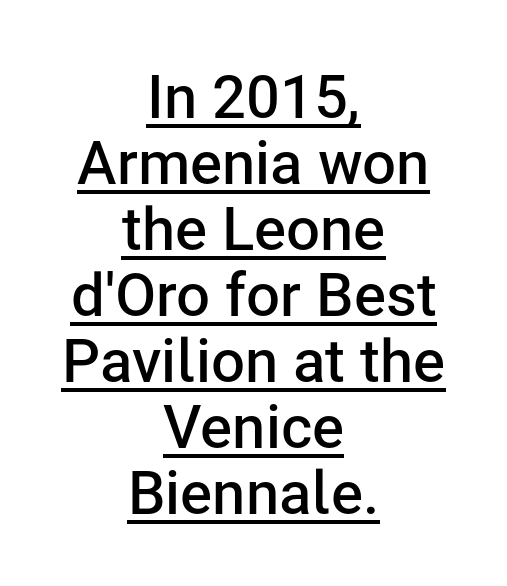
A rule runs beneath these lines of type. Notice how the stems are strictly vertical — no italics here. Spacing verdict: proportional, widths tailored to each character. The letters are semibold — heavier than regular but short of a full bold. Vertically, the passage feels compressed, each row crowding the next.
